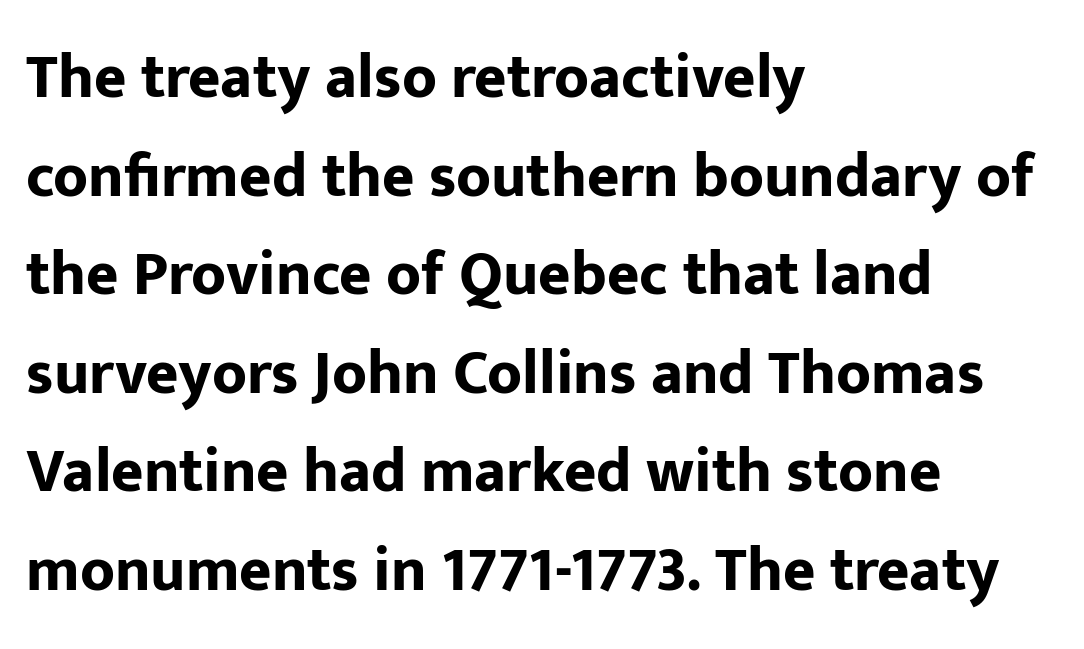
Grotesque or geometric, the face here clearly has no serifs. Weight: bold. The string is rendered with underlining switched off. You could call the tracking neutral — neither tight nor loose. The letters advance in unequal steps, a hallmark of proportional type. The type sits square on the baseline with zero lean.
